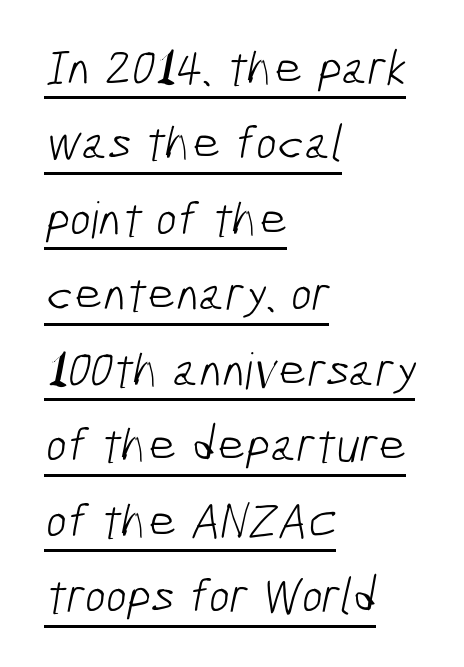
The image shows 50 px light, condensed sans-serif type; set left-aligned, normal line spacing (1.51x), normal letter spacing, underlined; low stroke contrast and a medium x-height.
